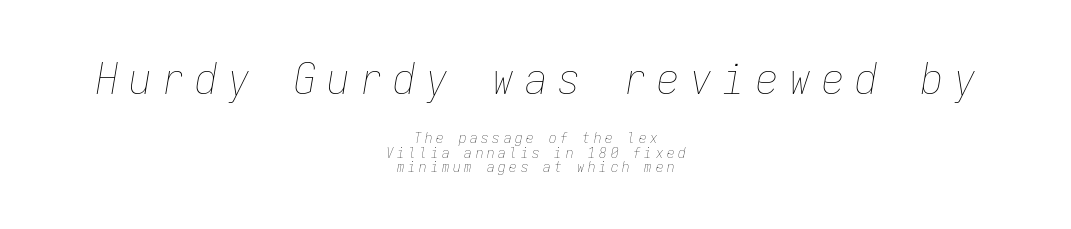
Q: Is the text bold? A: No.
Q: Is the text italic (slanted)? A: Yes, it leans right by about 9 degrees.
Q: Is the text underlined? A: No.
Q: How is the paragraph aligned? A: Centered.
Q: Is the spacing between letters normal or unusually wide? A: Unusually wide.
Q: Is the spacing between lines tight, normal or loose? A: Tight.
Q: Which block of text is set in a larger size, the first (top) or the second (bottom)? A: The first (top) one.
Q: Width (condensed, normal, or wide)? A: Condensed.
Q: Stroke contrast? A: Low.
Q: x-height? A: Medium.
Q: Monospaced? A: Yes.
